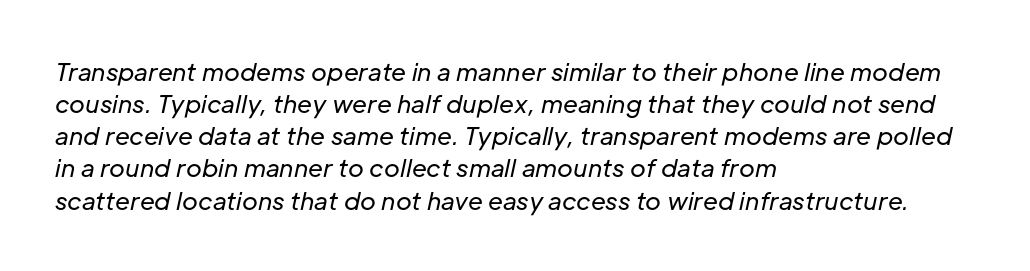
{"italic": "yes", "lean": "right", "slant_degrees": 12, "bold": "no", "underline": "no", "align": "left", "line_spacing": "normal", "line_spacing_ratio": 1.34, "letter_spacing": "normal", "letter_spacing_em": 0.0, "glyph_px": 24}
